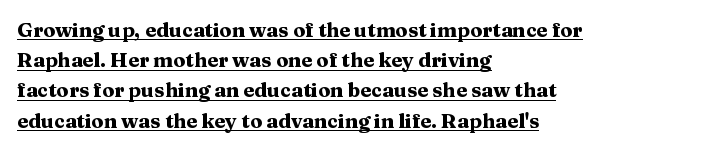
{"italic": "no", "bold": "yes", "underline": "yes", "align": "left", "line_spacing": "normal", "line_spacing_ratio": 1.51, "letter_spacing": "normal", "letter_spacing_em": 0.0, "glyph_px": 20}
